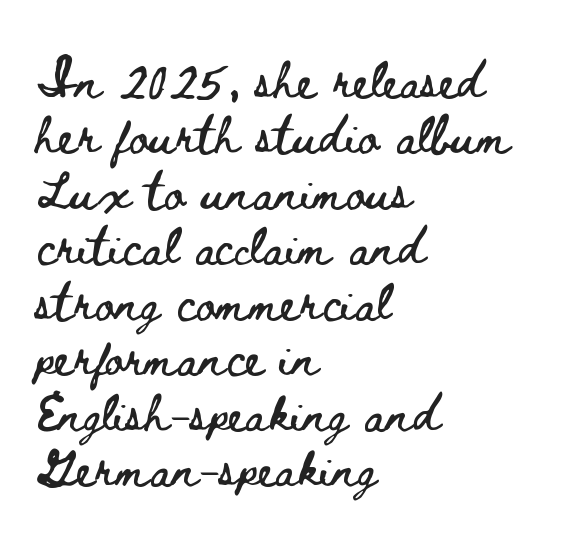
The image shows 37 px wide type; set left-aligned, normal line spacing (1.5x), normal letter spacing, not underlined; low stroke contrast and a small x-height.
